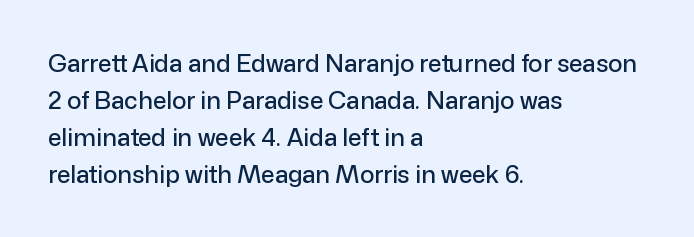
The image shows 24 px text type, upright; set left-aligned, normal line spacing (1.54x), normal letter spacing, not underlined.
